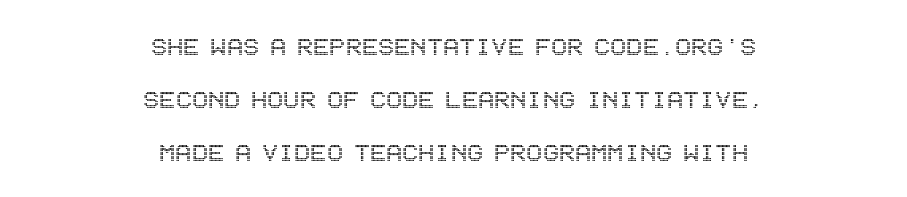
Letters rest on an invisible, unmarked baseline. Words appear dense and cohesive because spacing is normal. Notice how the stems are strictly vertical — no italics here. Layout note: lines centered.
